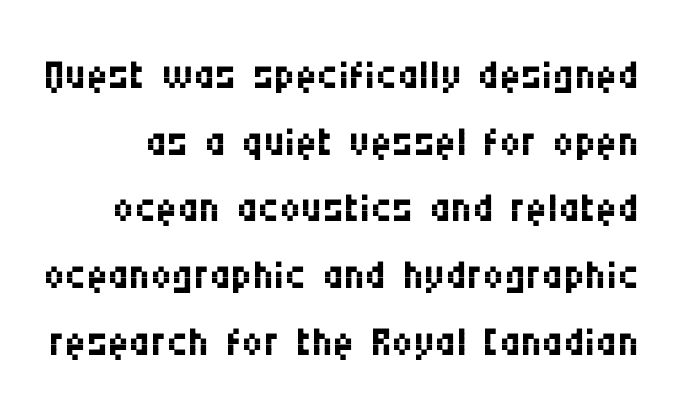
Q: Is the text bold? A: No.
Q: Is the text italic (slanted)? A: No, it is upright.
Q: Is the typeface a serif or a sans-serif typeface? A: Sans-serif.
Q: Is the text underlined? A: No.
Q: Is the spacing between letters normal or unusually wide? A: Normal.
Q: Is the spacing between lines tight, normal or loose? A: Tight.
Q: Width (condensed, normal, or wide)? A: Condensed.
Q: Stroke contrast? A: Medium.
Q: x-height? A: Large.
Q: Monospaced? A: No.
